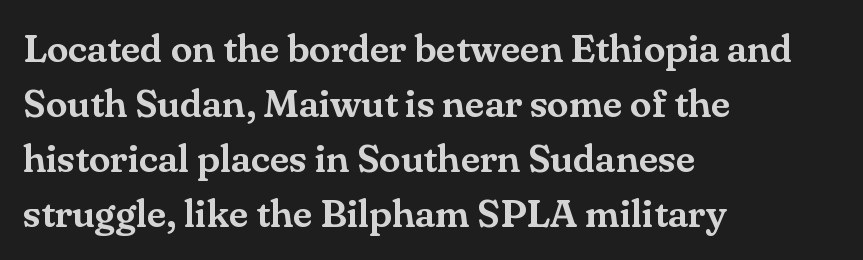
The paragraph has a hard left edge and a soft right edge. Notice how the stems are strictly vertical — no italics here. If you measured baseline to baseline, you'd find a middling distance. A typesetter would call this proportional, since set widths differ per character. The zone under the glyphs is completely vacant. Caption: standard tracking, unaltered.
